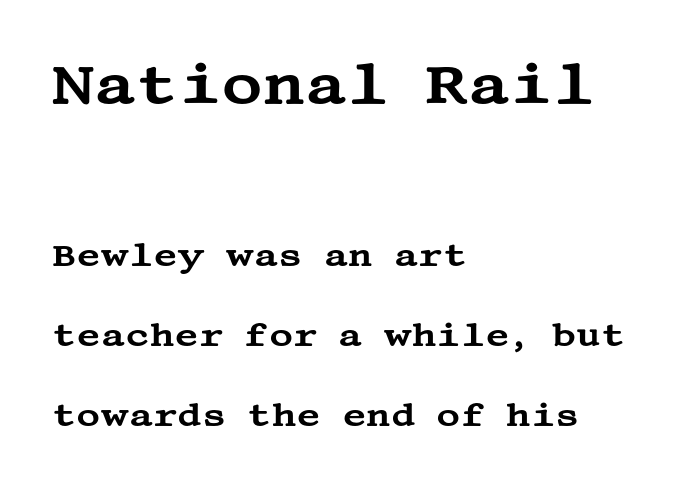
Q: Is the text italic (slanted)? A: No, it is upright.
Q: Is the typeface a serif or a sans-serif typeface? A: Serif.
Q: Is the text underlined? A: No.
Q: How is the paragraph aligned? A: Left-aligned.
Q: Is the spacing between letters normal or unusually wide? A: Normal.
Q: Is the spacing between lines tight, normal or loose? A: Loose.
Q: Which block of text is set in a larger size, the first (top) or the second (bottom)? A: The first (top) one.
Q: Width (condensed, normal, or wide)? A: Wide.
Q: Stroke contrast? A: Medium.
Q: x-height? A: Large.
